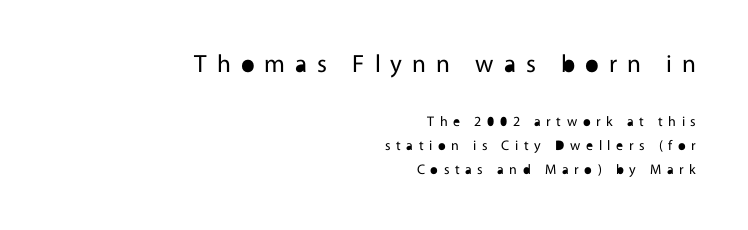
Q: Is the text bold? A: No.
Q: Is the text italic (slanted)? A: No, it is upright.
Q: Is the text underlined? A: No.
Q: How is the paragraph aligned? A: Right-aligned.
Q: Is the spacing between letters normal or unusually wide? A: Unusually wide.
Q: Which block of text is set in a larger size, the first (top) or the second (bottom)? A: The first (top) one.
